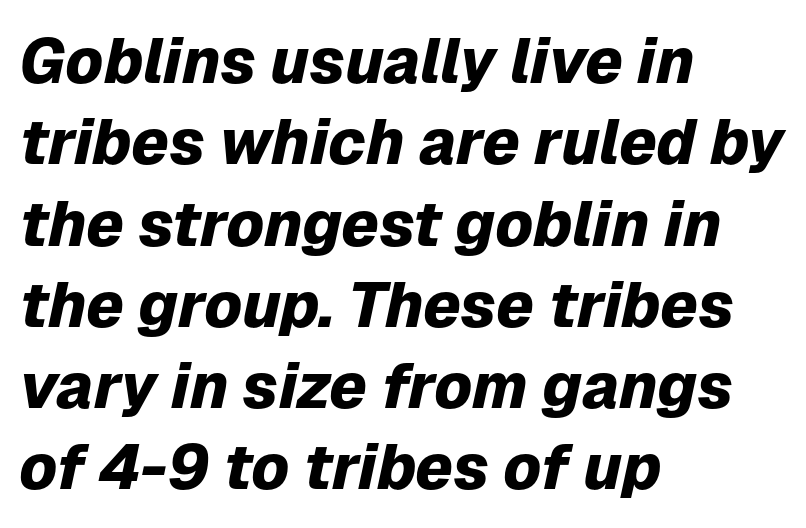
Q: Is the text bold? A: Yes.
Q: Is the text italic (slanted)? A: Yes, it leans right by about 12 degrees.
Q: Is the text underlined? A: No.
Q: How is the paragraph aligned? A: Left-aligned.
Q: Is the spacing between letters normal or unusually wide? A: Normal.
Q: Is the spacing between lines tight, normal or loose? A: Normal.
Q: Width (condensed, normal, or wide)? A: Normal.
Q: Stroke contrast? A: Low.
Q: x-height? A: Medium.
Q: Monospaced? A: No.
